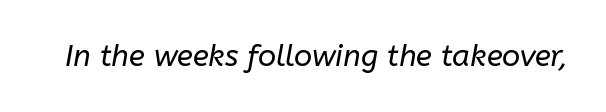
{"italic": "yes", "lean": "right", "slant_degrees": 10, "bold": "no", "weight": "regular", "width": "normal", "stroke_contrast": "low", "x_height": "medium", "monospaced": "no", "underline": "no", "letter_spacing": "normal", "letter_spacing_em": 0.0, "glyph_px": 30}
